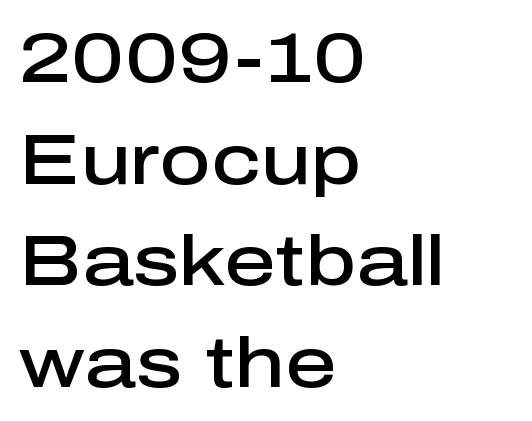
The image shows 71 px semibold sans-serif type, upright; set left-aligned, normal line spacing (1.43x), normal letter spacing, not underlined; low stroke contrast and a medium x-height.
